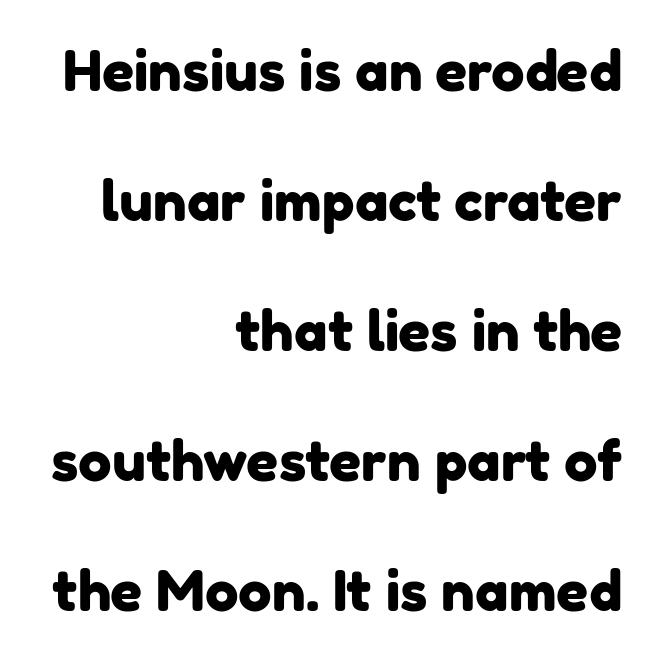
Q: Is the typeface a serif or a sans-serif typeface? A: Sans-serif.
Q: Is the text underlined? A: No.
Q: How is the paragraph aligned? A: Right-aligned.
Q: Is the spacing between letters normal or unusually wide? A: Normal.
Q: Is the spacing between lines tight, normal or loose? A: Loose.
Q: Width (condensed, normal, or wide)? A: Normal.
Q: Stroke contrast? A: Low.
Q: x-height? A: Medium.
Q: Monospaced? A: No.
